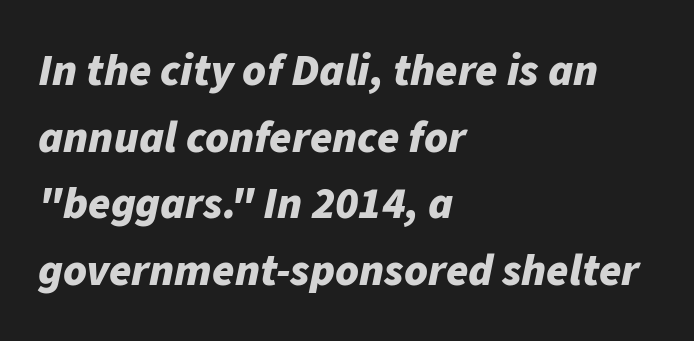
{"italic": "yes", "lean": "right", "slant_degrees": 11, "bold": "yes", "weight": "bold", "width": "normal", "stroke_contrast": "low", "x_height": "medium", "monospaced": "no", "underline": "no", "align": "left", "line_spacing": "normal", "line_spacing_ratio": 1.48, "letter_spacing": "normal", "letter_spacing_em": 0.0, "glyph_px": 45}
